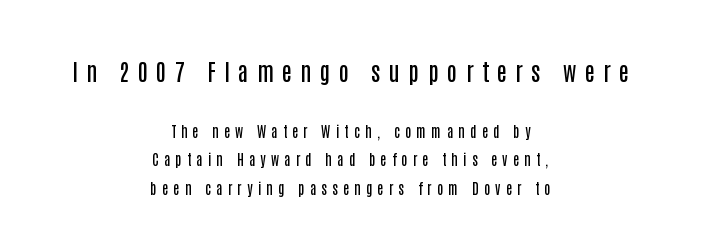
{"italic": "no", "bold": "semi", "underline": "no", "align": "center", "line_spacing": "loose", "line_spacing_ratio": 2.05, "letter_spacing": "wide", "letter_spacing_em": 0.37, "larger_block": "first", "size_ratio": 1.64, "glyph_px": 23}
